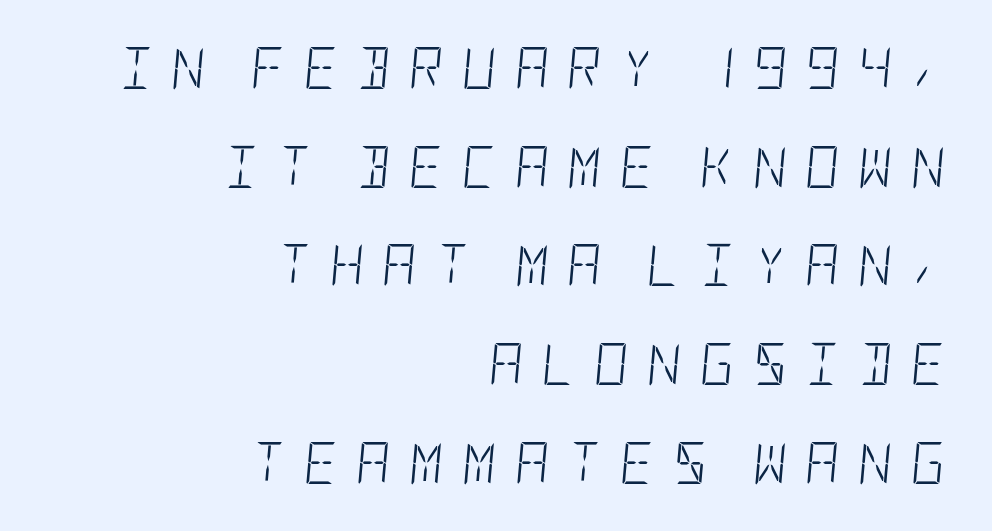
{"italic": "yes", "lean": "right", "slant_degrees": 5, "bold": "no", "weight": "light", "width": "condensed", "stroke_contrast": "low", "x_height": "large", "underline": "no", "align": "right", "line_spacing": "loose", "line_spacing_ratio": 2.35, "letter_spacing": "wide", "letter_spacing_em": 0.44, "glyph_px": 42}
